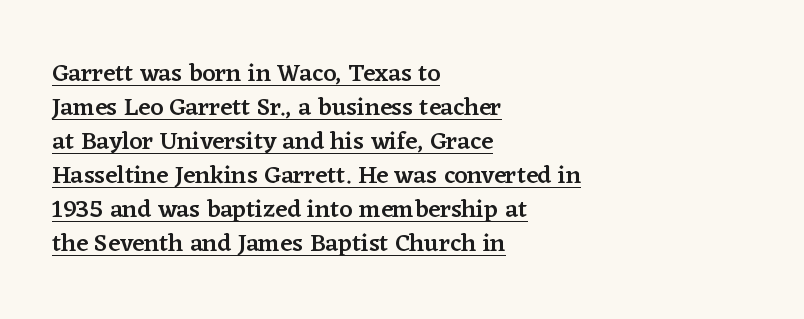
{"italic": "no", "bold": "semi", "underline": "yes", "align": "left", "line_spacing": "normal", "line_spacing_ratio": 1.36, "letter_spacing": "normal", "letter_spacing_em": 0.0, "glyph_px": 25}
